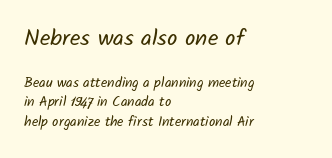
The image shows 23 px text type; set left-aligned, normal line spacing (1.38x), normal letter spacing, not underlined; the first (top) block is 1.64x larger.
